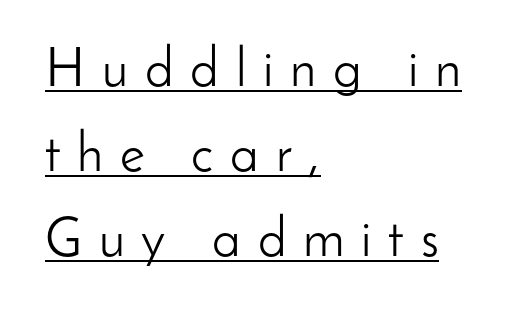
{"serif": "no", "italic": "no", "bold": "no", "weight": "light", "width": "normal", "stroke_contrast": "low", "x_height": "small", "monospaced": "no", "underline": "yes", "align": "left", "line_spacing": "normal", "line_spacing_ratio": 1.57, "letter_spacing": "wide", "letter_spacing_em": 0.31, "glyph_px": 54}
